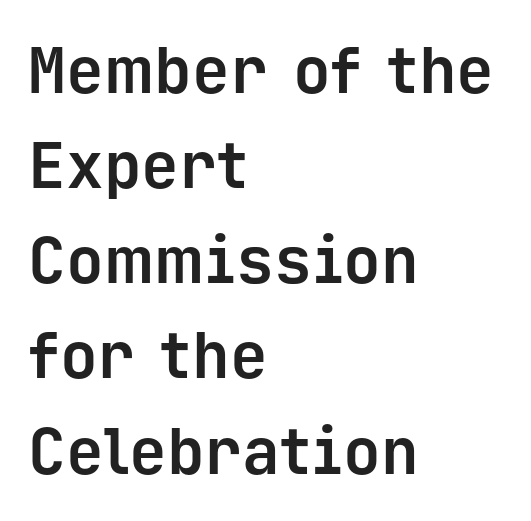
The image shows 63 px bold sans-serif type, upright, monospaced; set left-aligned, normal line spacing (1.51x), normal letter spacing, not underlined; low stroke contrast and a medium x-height.
